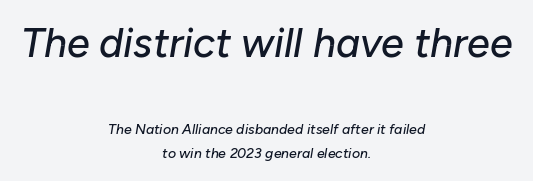
You could not count columns in this text — the font is proportionally spaced. There is no visible air inserted between adjacent glyphs. The glyphs are unaccompanied by any horizontal stroke below them. Would a proofreader flag this as italicized? Yes. What's the leading like? Ordinary, nothing unusual.
